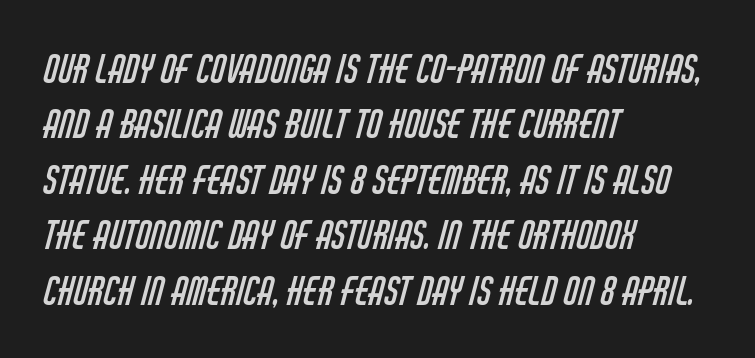
{"serif": "no", "bold": "no", "weight": "regular", "width": "condensed", "stroke_contrast": "low", "x_height": "large", "monospaced": "no", "underline": "no", "align": "left", "line_spacing": "normal", "line_spacing_ratio": 1.46, "letter_spacing": "normal", "letter_spacing_em": 0.0, "glyph_px": 38}
